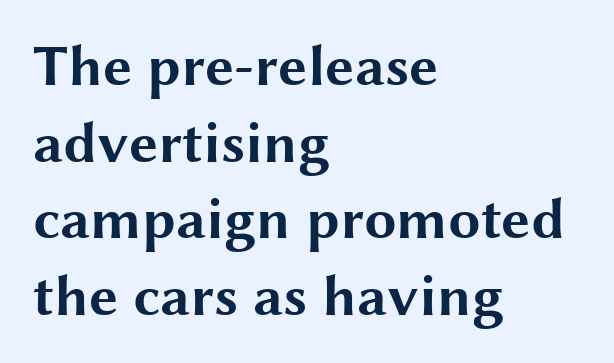
The image shows 58 px bold, wide sans-serif type, upright; set left-aligned, normal line spacing (1.32x), normal letter spacing, not underlined; medium stroke contrast and a medium x-height.
